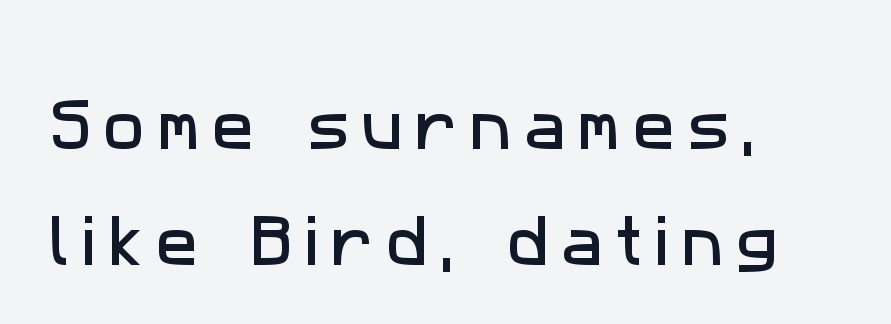
Vertical spacing — loose. The letterforms stand isolated, each surrounded by extra space. Looks like regular typesetting: each glyph gets only the width it needs. Alignment: flush left. Classification — sans serif.
